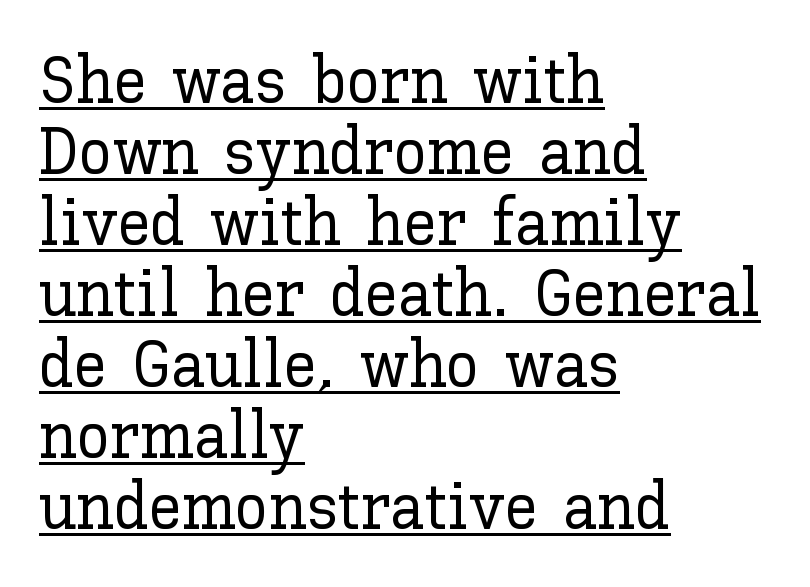
{"italic": "no", "width": "normal", "stroke_contrast": "low", "x_height": "medium", "monospaced": "no", "underline": "yes", "align": "left", "line_spacing": "tight", "line_spacing_ratio": 1.06, "letter_spacing": "normal", "letter_spacing_em": 0.0, "glyph_px": 67}
